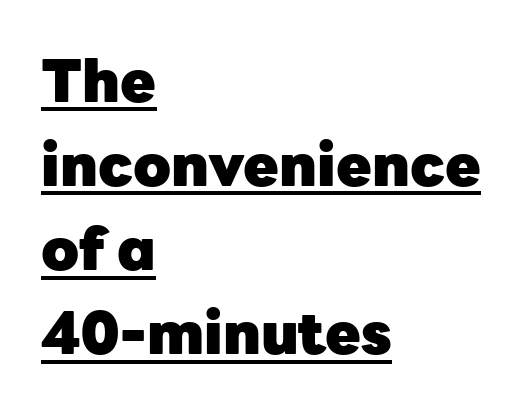
The image shows 58 px heavy sans-serif type, upright; set left-aligned, normal line spacing (1.45x), normal letter spacing, underlined; low stroke contrast and a medium x-height.
